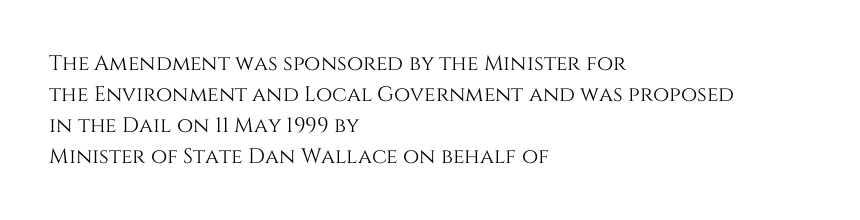
There is no visible air inserted between adjacent glyphs. Alignment: flush left. The words here are not underlined. The axis of the letterforms is exactly vertical. The designer left line spacing at the default.
